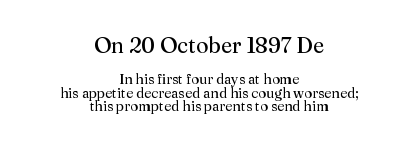
The rag falls on both sides of this text block equally. How are the letters spaced? Ordinarily, with no added tracking. Nothing heavy about these letters — not bold at all. Unlike italic type, these characters show no tilt at all. Quick note: interline space is minimal.
